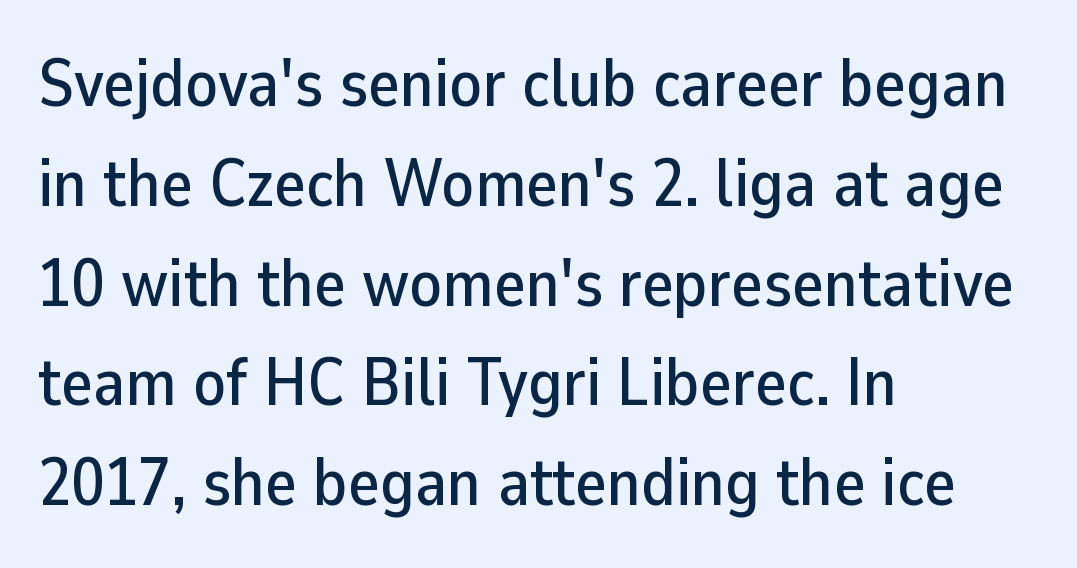
Q: Is the text italic (slanted)? A: No, it is upright.
Q: Is the typeface a serif or a sans-serif typeface? A: Sans-serif.
Q: Is the text underlined? A: No.
Q: How is the paragraph aligned? A: Left-aligned.
Q: Is the spacing between letters normal or unusually wide? A: Normal.
Q: Is the spacing between lines tight, normal or loose? A: Normal.
Q: Width (condensed, normal, or wide)? A: Normal.
Q: Stroke contrast? A: Low.
Q: x-height? A: Medium.
Q: Monospaced? A: No.
